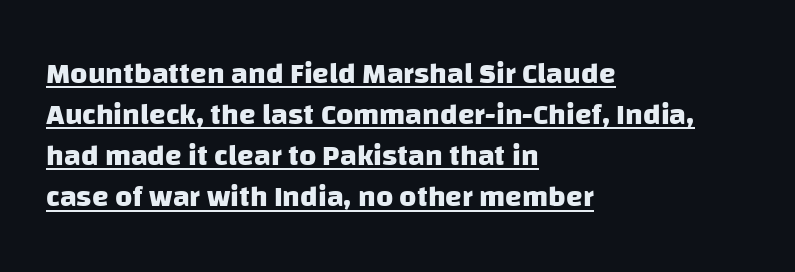
The image shows 30 px heavy sans-serif type; set left-aligned, normal line spacing (1.37x), normal letter spacing, underlined; low stroke contrast and a large x-height.
